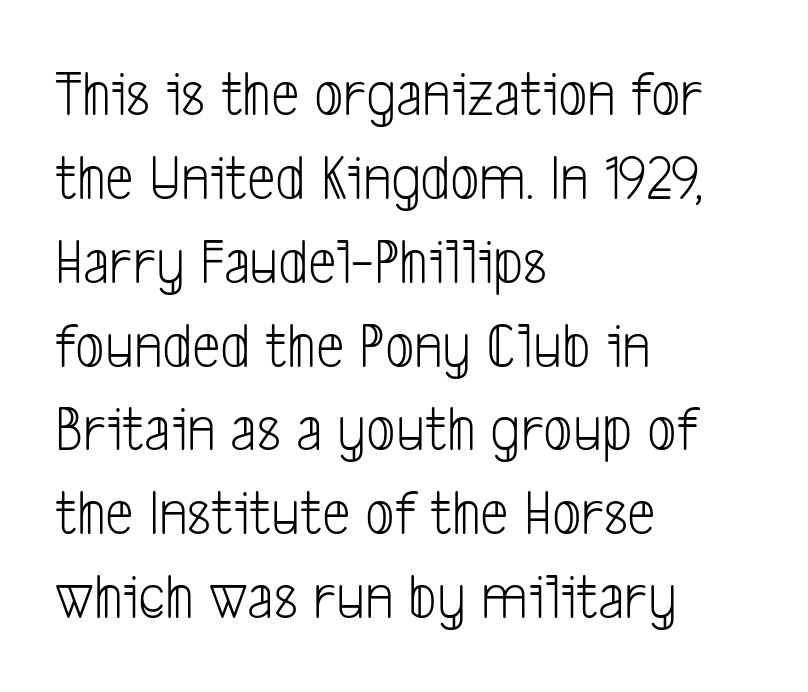
Q: Is the text bold? A: No.
Q: Is the typeface a serif or a sans-serif typeface? A: Sans-serif.
Q: Is the text underlined? A: No.
Q: How is the paragraph aligned? A: Left-aligned.
Q: Is the spacing between letters normal or unusually wide? A: Normal.
Q: Is the spacing between lines tight, normal or loose? A: Normal.
Q: Width (condensed, normal, or wide)? A: Condensed.
Q: Stroke contrast? A: Low.
Q: x-height? A: Medium.
Q: Monospaced? A: No.
